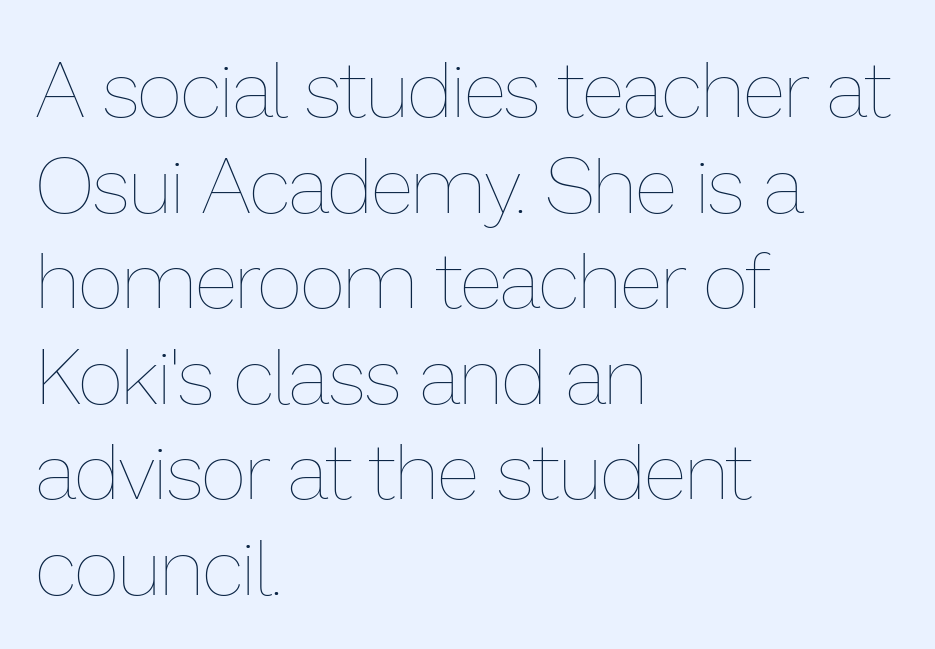
The image shows 79 px thin type, upright; set left-aligned, line spacing 1.21x, normal letter spacing, not underlined; low stroke contrast and a medium x-height.
